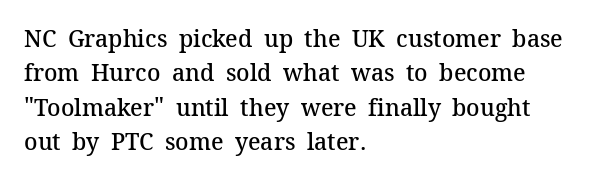
{"italic": "no", "bold": "semi", "underline": "no", "align": "left", "line_spacing": "normal", "line_spacing_ratio": 1.49, "letter_spacing": "normal", "letter_spacing_em": 0.0, "glyph_px": 23}
